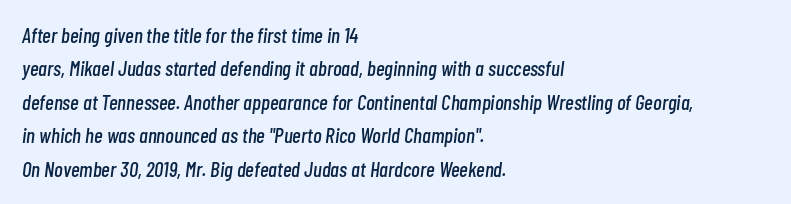
{"italic": "yes", "lean": "right", "slant_degrees": 7, "underline": "no", "align": "left", "line_spacing": "normal", "line_spacing_ratio": 1.59, "letter_spacing": "normal", "letter_spacing_em": 0.0, "glyph_px": 21}
